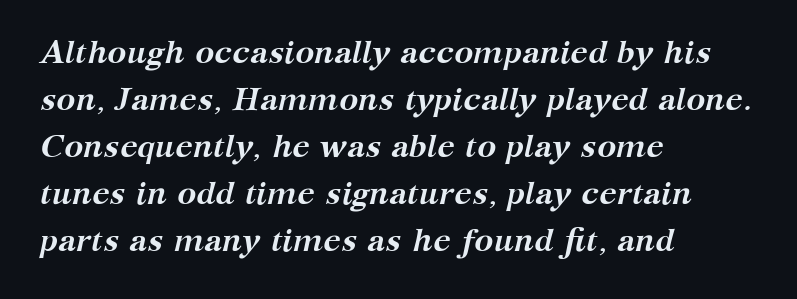
The image shows 32 px semibold serif type, italic (leaning right); set left-aligned, normal line spacing (1.47x), normal letter spacing, not underlined; medium stroke contrast and a medium x-height.
